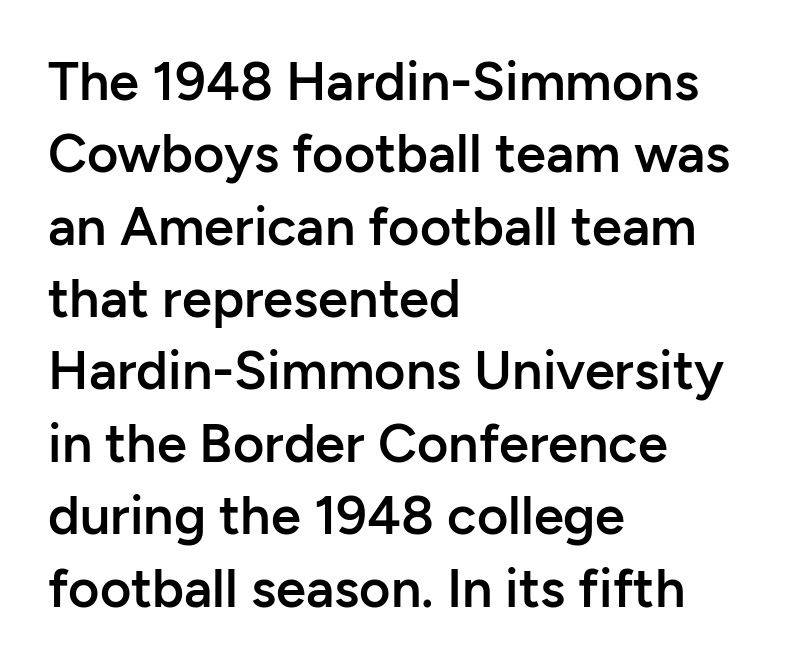
Q: Is the text bold? A: Semi-bold.
Q: Is the text italic (slanted)? A: No, it is upright.
Q: Is the typeface a serif or a sans-serif typeface? A: Sans-serif.
Q: Is the text underlined? A: No.
Q: How is the paragraph aligned? A: Left-aligned.
Q: Is the spacing between letters normal or unusually wide? A: Normal.
Q: Is the spacing between lines tight, normal or loose? A: Normal.
Q: Width (condensed, normal, or wide)? A: Normal.
Q: Stroke contrast? A: Low.
Q: x-height? A: Medium.
Q: Monospaced? A: No.
